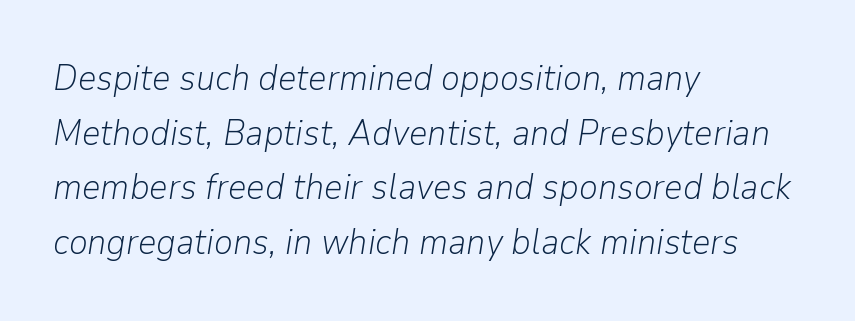
{"italic": "yes", "lean": "right", "slant_degrees": 9, "bold": "no", "weight": "light", "width": "normal", "stroke_contrast": "low", "x_height": "medium", "monospaced": "no", "underline": "no", "align": "left", "line_spacing": "normal", "line_spacing_ratio": 1.52, "letter_spacing": "normal", "letter_spacing_em": 0.0, "glyph_px": 36}
